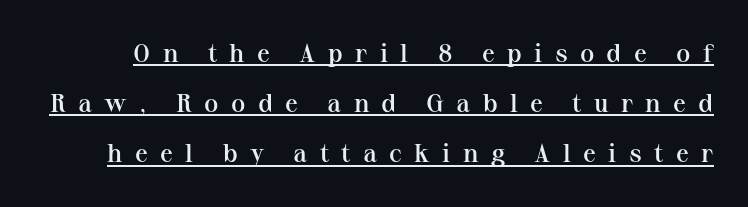
Q: Is the text bold? A: Semi-bold.
Q: Is the text italic (slanted)? A: No, it is upright.
Q: Is the text underlined? A: Yes.
Q: Is the spacing between letters normal or unusually wide? A: Unusually wide.
Q: Is the spacing between lines tight, normal or loose? A: Loose.
